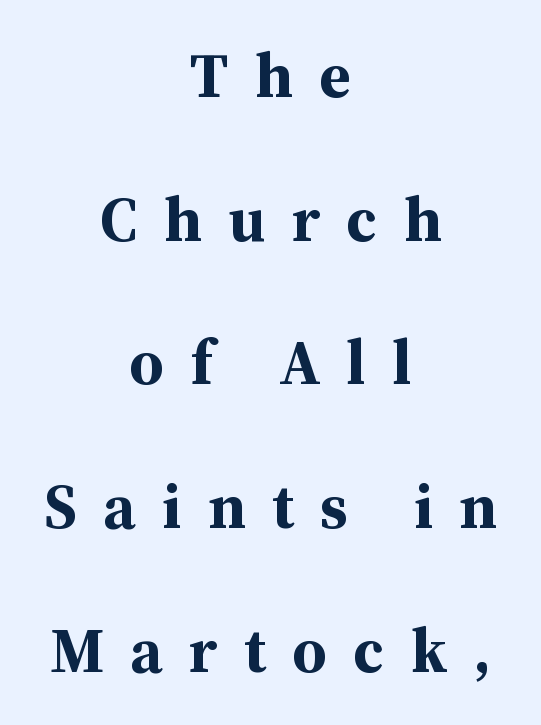
The image shows 63 px bold serif type, upright; set centered, loose line spacing (2.28x), unusually wide letter spacing (+0.42 em), not underlined; medium stroke contrast and a medium x-height.
